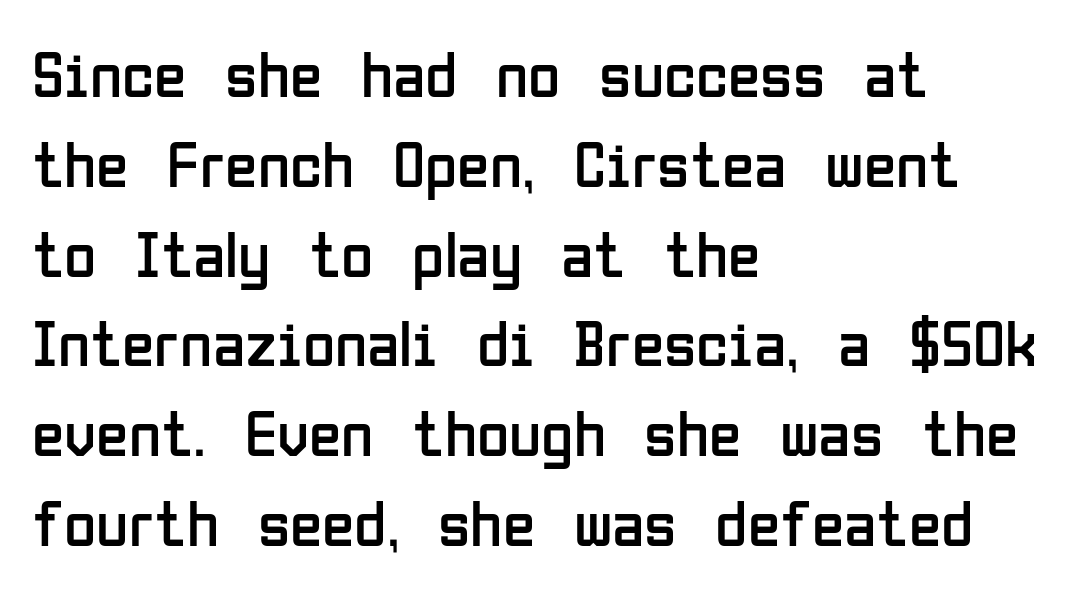
The image shows 66 px regular-weight, condensed sans-serif type, upright; set left-aligned, normal line spacing (1.36x), normal letter spacing, not underlined; low stroke contrast and a medium x-height.
